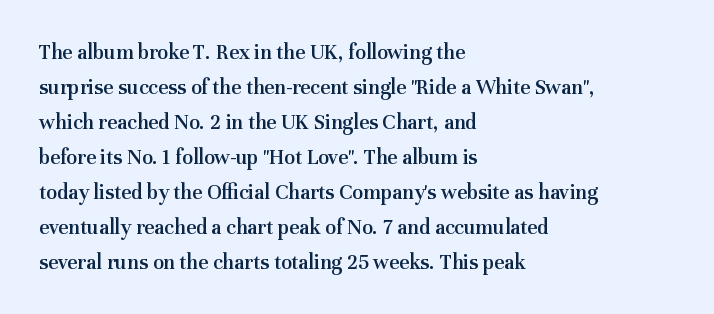
Q: Is the text bold? A: Semi-bold.
Q: Is the text italic (slanted)? A: No, it is upright.
Q: Is the text underlined? A: No.
Q: How is the paragraph aligned? A: Left-aligned.
Q: Is the spacing between letters normal or unusually wide? A: Normal.
Q: Is the spacing between lines tight, normal or loose? A: Normal.
